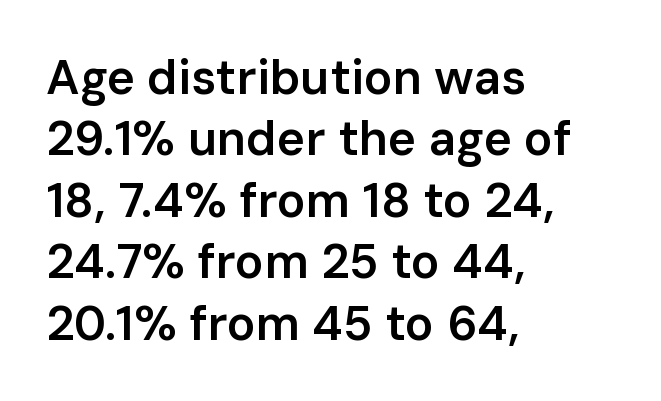
{"serif": "no", "italic": "no", "bold": "semi", "weight": "semibold", "width": "normal", "stroke_contrast": "low", "x_height": "medium", "monospaced": "no", "underline": "no", "align": "left", "line_spacing": "normal", "line_spacing_ratio": 1.28, "letter_spacing": "normal", "letter_spacing_em": 0.0, "glyph_px": 48}
